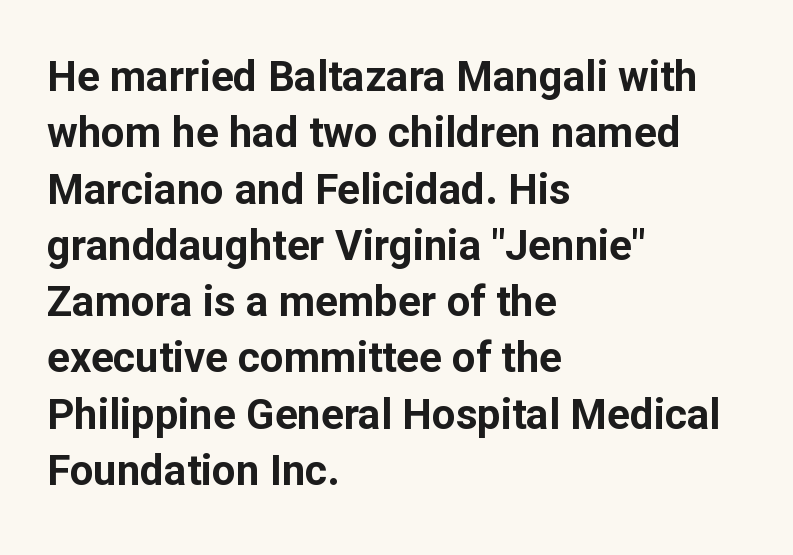
Q: Is the text bold? A: Yes.
Q: Is the text italic (slanted)? A: No, it is upright.
Q: Is the typeface a serif or a sans-serif typeface? A: Sans-serif.
Q: Is the text underlined? A: No.
Q: How is the paragraph aligned? A: Left-aligned.
Q: Is the spacing between letters normal or unusually wide? A: Normal.
Q: Is the spacing between lines tight, normal or loose? A: Normal.
Q: Width (condensed, normal, or wide)? A: Normal.
Q: Stroke contrast? A: Low.
Q: x-height? A: Medium.
Q: Monospaced? A: No.
